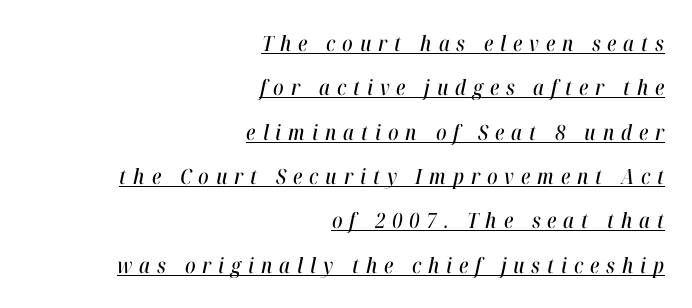
The image shows 21 px text type, italic (leaning right); set right-aligned, loose line spacing (2.11x), unusually wide letter spacing (+0.33 em), underlined.
